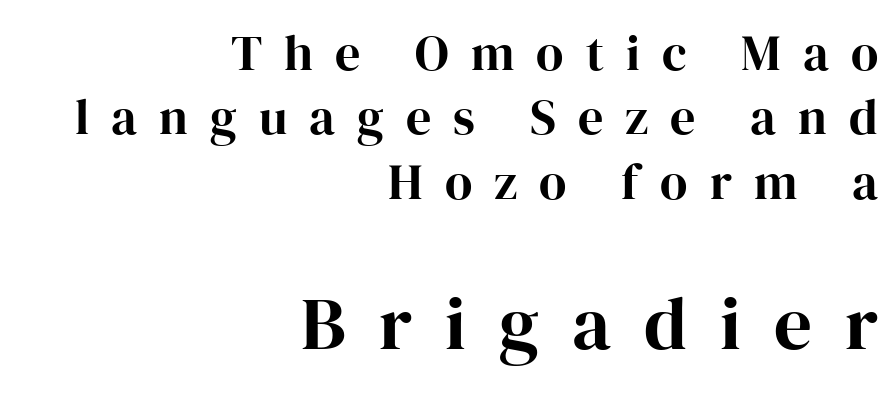
The image shows 75 px bold serif type, upright; set right-aligned, normal line spacing (1.29x), unusually wide letter spacing (+0.44 em), not underlined; the second (bottom) block is 1.5x larger; high stroke contrast and a medium x-height.
